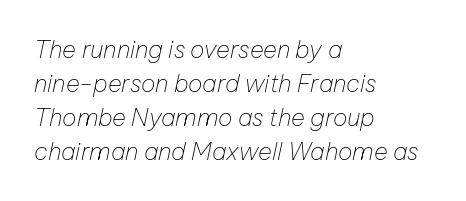
{"italic": "yes", "lean": "right", "slant_degrees": 12, "bold": "no", "underline": "no", "align": "left", "line_spacing": "normal", "line_spacing_ratio": 1.41, "letter_spacing": "normal", "letter_spacing_em": 0.0, "glyph_px": 24}
